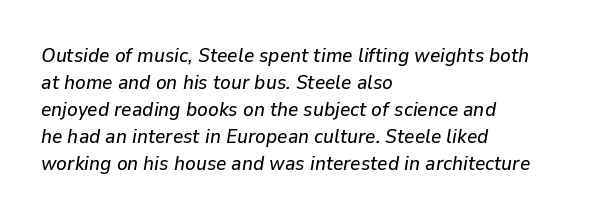
The image shows 20 px text type, italic (leaning right); set left-aligned, normal line spacing (1.35x), normal letter spacing, not underlined.
